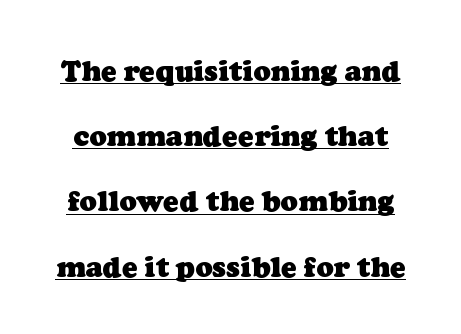
The letterforms sit shoulder to shoulder at normal distance. The rendering uses natural spacing where letterforms have individual widths. Every letter is thick-stroked: bold, no question. The block of text is sparse from top to bottom, with ample space between rows. The rendered words wear a rule along their underside.
